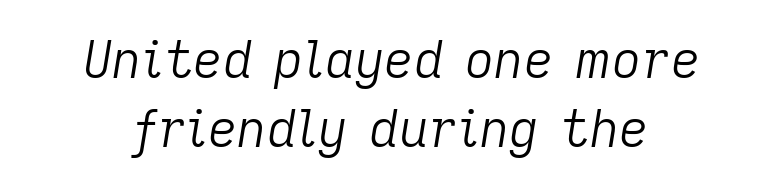
The image shows 51 px light type, italic (leaning right); set centered, normal line spacing (1.35x), normal letter spacing, not underlined; low stroke contrast and a medium x-height.
